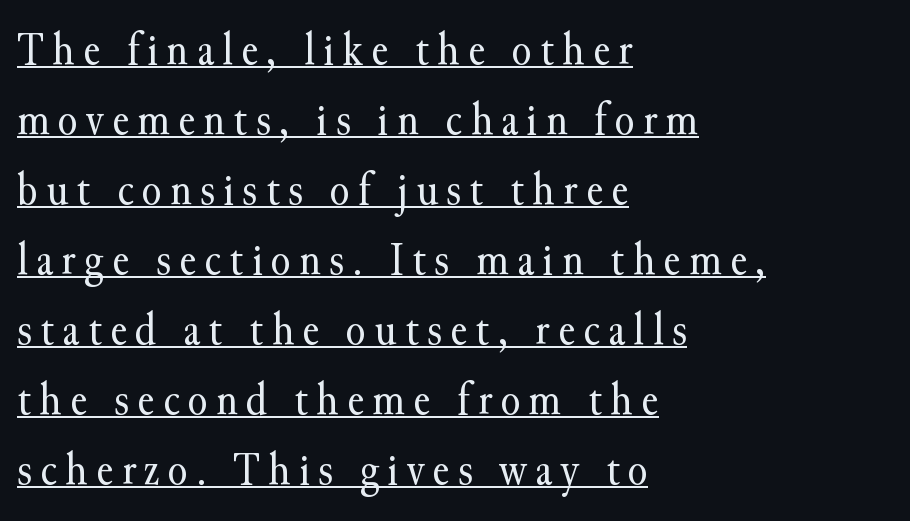
The image shows 46 px regular-weight serif type, upright; set left-aligned, normal line spacing (1.52x), underlined; medium stroke contrast and a small x-height.
